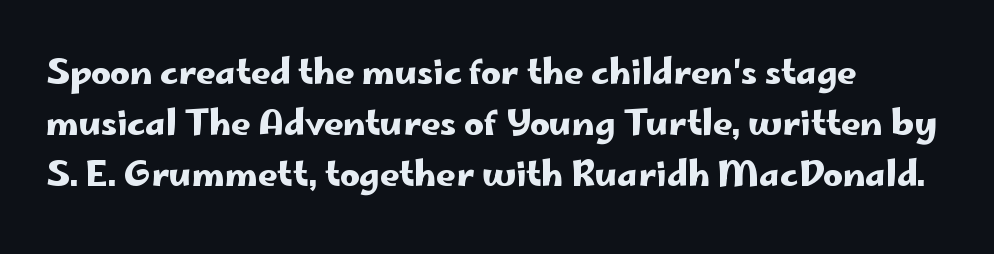
The lettering holds an erect, upright posture throughout. The block of text has a typical density, with ordinary space between rows. Character widths vary here, with narrow letters taking less room than wide ones. The space beneath each line is pristine and unruled. The typeface chosen for these lines omits serifs. This rendering leaves character spacing at its baseline value.
